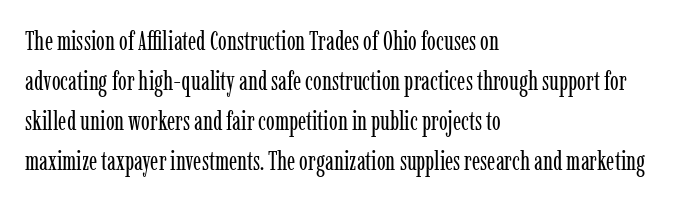
Descender tails drop into unmarked territory. Stroke mass is kept to a normal reading level or below. Default kerning and tracking; the words read as compact shapes. Teacher's note: observe the even left margin — that is flush-left alignment.
